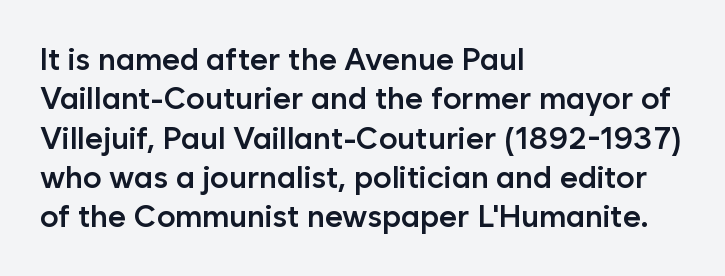
{"serif": "no", "italic": "no", "bold": "semi", "weight": "semibold", "width": "normal", "stroke_contrast": "low", "x_height": "medium", "monospaced": "no", "underline": "no", "align": "left", "line_spacing": "normal", "line_spacing_ratio": 1.27, "letter_spacing": "normal", "letter_spacing_em": 0.0, "glyph_px": 31}
